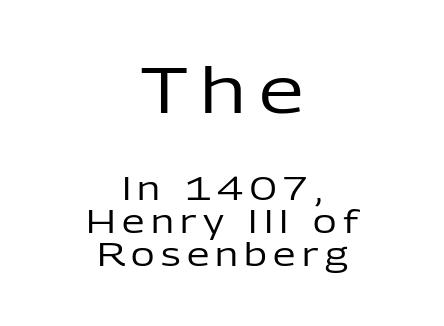
Q: Is the text bold? A: No.
Q: Is the text italic (slanted)? A: No, it is upright.
Q: Is the typeface a serif or a sans-serif typeface? A: Sans-serif.
Q: Is the text underlined? A: No.
Q: How is the paragraph aligned? A: Centered.
Q: Is the spacing between letters normal or unusually wide? A: Unusually wide.
Q: Is the spacing between lines tight, normal or loose? A: Tight.
Q: Which block of text is set in a larger size, the first (top) or the second (bottom)? A: The first (top) one.
Q: Width (condensed, normal, or wide)? A: Normal.
Q: Stroke contrast? A: Low.
Q: x-height? A: Medium.
Q: Monospaced? A: No.
